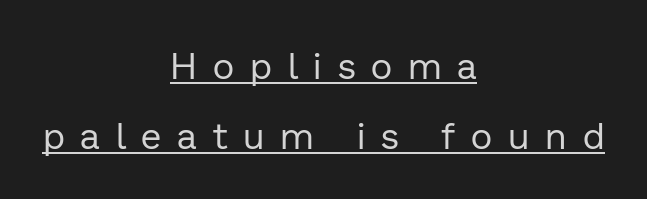
Q: Is the text bold? A: No.
Q: Is the text italic (slanted)? A: No, it is upright.
Q: Is the typeface a serif or a sans-serif typeface? A: Sans-serif.
Q: Is the text underlined? A: Yes.
Q: How is the paragraph aligned? A: Centered.
Q: Is the spacing between letters normal or unusually wide? A: Unusually wide.
Q: Width (condensed, normal, or wide)? A: Normal.
Q: Stroke contrast? A: Low.
Q: x-height? A: Medium.
Q: Monospaced? A: No.
